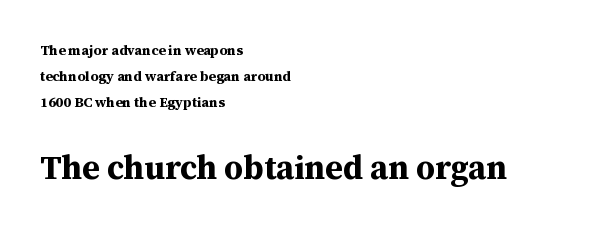
This rendering employs a face with finishing strokes, i.e., a serif. The type is set solid horizontally, with unmodified tracking. Spacing verdict: proportional, widths tailored to each character. The letters stand upright; this is a roman face. This sample is left-justified, so line endings fall wherever the words run out. Does the bottom block carry the larger type? Yes, it does.
